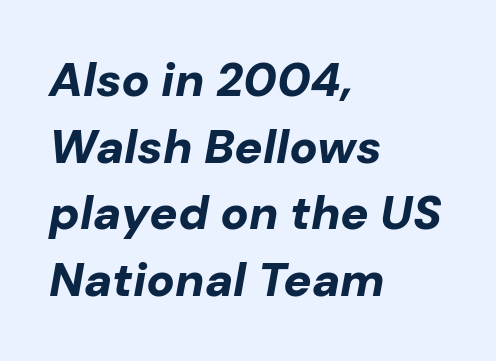
{"italic": "yes", "lean": "right", "slant_degrees": 10, "bold": "yes", "weight": "bold", "width": "normal", "stroke_contrast": "low", "x_height": "medium", "monospaced": "no", "underline": "no", "align": "left", "line_spacing": "normal", "line_spacing_ratio": 1.42, "letter_spacing": "normal", "letter_spacing_em": 0.0, "glyph_px": 47}
